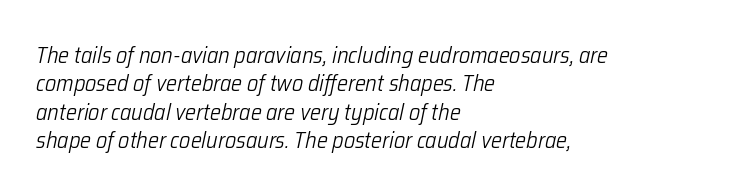
{"italic": "yes", "lean": "right", "slant_degrees": 12, "bold": "no", "underline": "no", "align": "left", "line_spacing_ratio": 1.23, "letter_spacing": "normal", "letter_spacing_em": 0.0, "glyph_px": 23}
